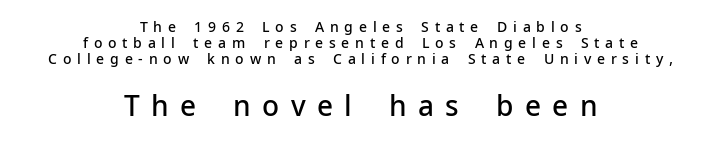
The image shows 28 px semibold sans-serif type, upright; set centered, tight line spacing (1.14x), unusually wide letter spacing (+0.41 em), not underlined; the second (bottom) block is 2.0x larger; low stroke contrast and a medium x-height.
